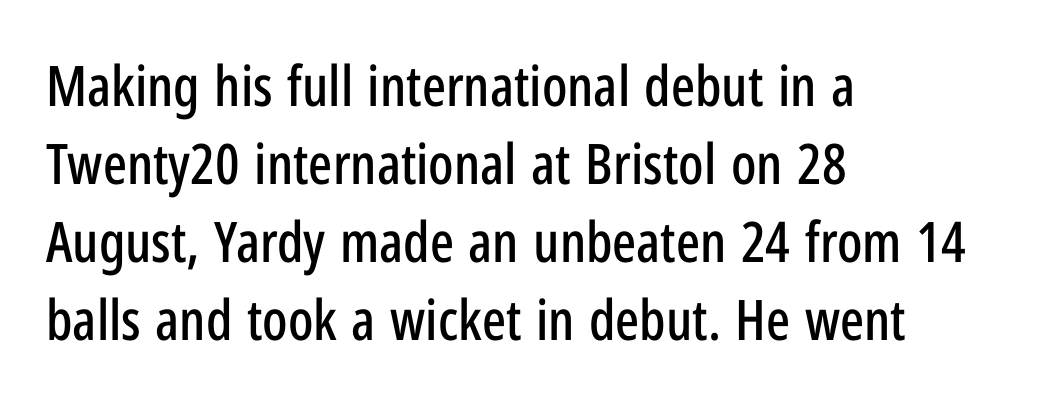
The image shows 56 px condensed sans-serif type, upright; set left-aligned, normal line spacing (1.39x), normal letter spacing, not underlined; low stroke contrast and a medium x-height.
